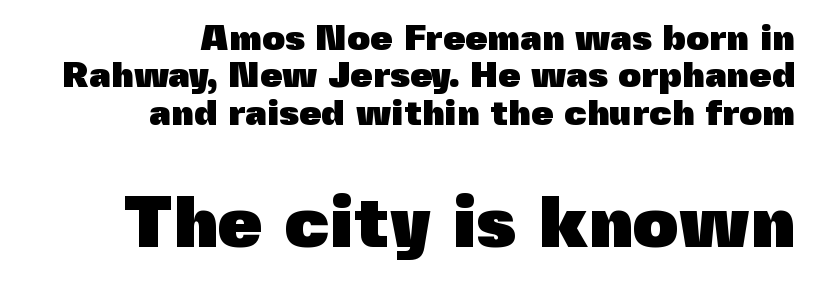
Varying glyph widths throughout — classic text-font behaviour. Does the bottom block carry the larger type? Yes, it does. A typesetter would mark this as roman, not italic. Honestly, the rows look squashed on top of each other.
